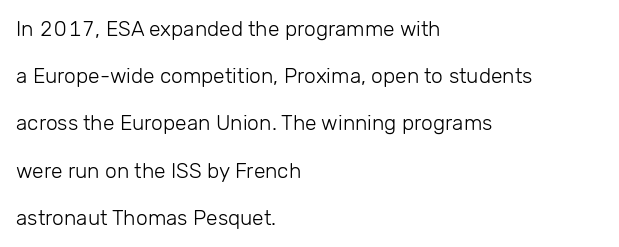
Characters follow at the spacing the type designer built in. You could fit nearly another row in the gap between these rows. The typesetter chose a ragged-right arrangement here. Summary of weight: not heavy and not bold. The space directly below the letters is spotless.
